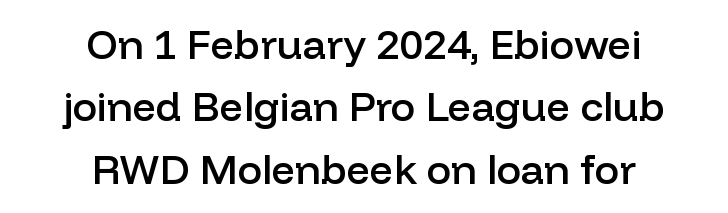
Each letter's strokes conclude bluntly, with no projecting serifs. Line spacing here is normal. Check under the words: just untouched page. Line starts and ends both wander, symmetrically.
